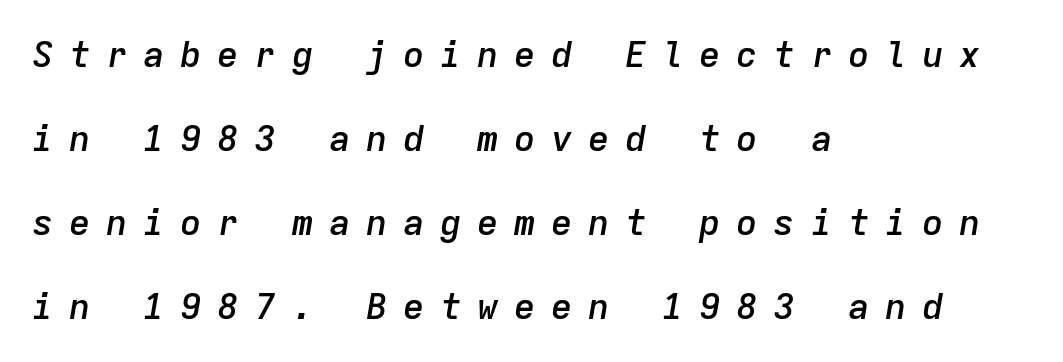
Q: Is the text bold? A: Semi-bold.
Q: Is the text italic (slanted)? A: Yes, it leans right by about 9 degrees.
Q: Is the text underlined? A: No.
Q: How is the paragraph aligned? A: Left-aligned.
Q: Is the spacing between letters normal or unusually wide? A: Unusually wide.
Q: Is the spacing between lines tight, normal or loose? A: Loose.
Q: Width (condensed, normal, or wide)? A: Normal.
Q: Stroke contrast? A: Low.
Q: x-height? A: Medium.
Q: Monospaced? A: Yes.
